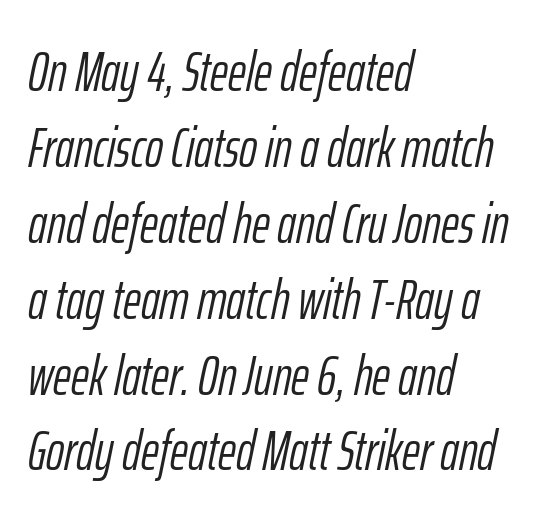
Descenders are the only things crossing below the line. The passage is arranged the way most books set body copy — flush left. The passage shown is not bold in any degree. Each letter keeps its own natural width here, so spacing adapts to shape.
